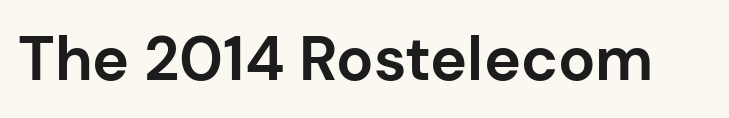
The image shows 62 px bold sans-serif type, upright; set normal letter spacing, not underlined; low stroke contrast and a medium x-height.
